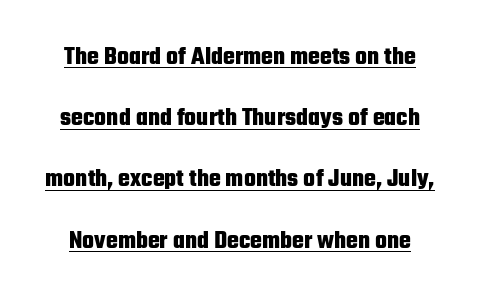
Nobody touched the tracking dial on this one. How would I describe the line gaps? Wide and relaxed. Pretty heavy lettering here — definitely bold. The face used here appears with an underline applied.
